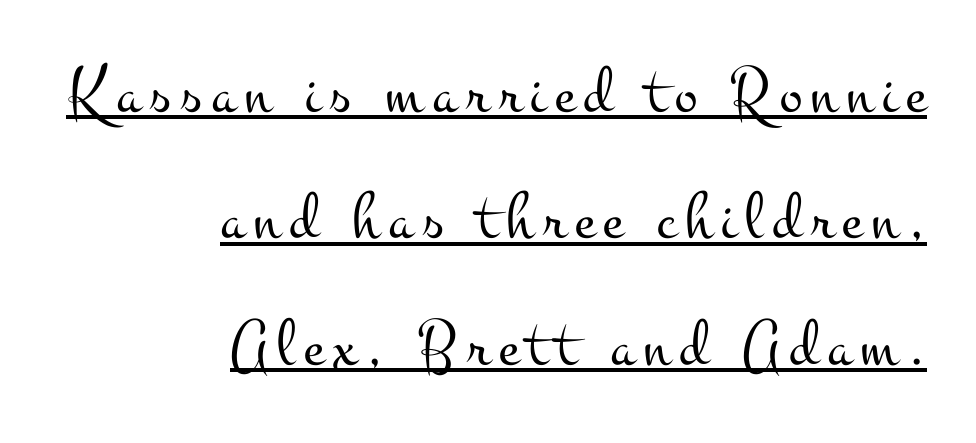
Is this a heavy cut? Hardly; it is regular or lighter. Note the varied advance widths — an 'i' is clearly narrower than an 'm'. Notice how the passage keeps a crisp vertical edge on the right only. What decoration does the sample have? An underline.
